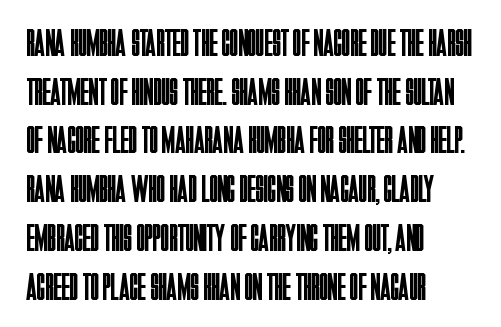
This is not heavy type; no bold has been used. Upright lettering throughout. Observe the ordinary spacing: letters are neighbours, not strangers. Baseline-to-baseline distance is the conventional proportion of letter height. The letters advance in unequal steps, a hallmark of proportional type.
